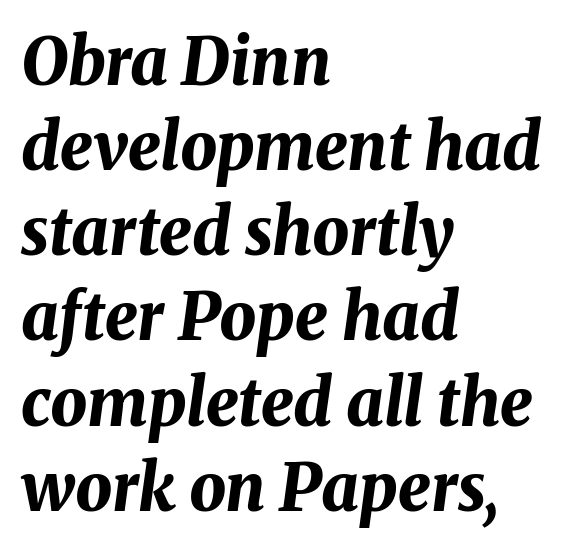
{"italic": "yes", "lean": "right", "slant_degrees": 8, "bold": "yes", "weight": "bold", "width": "normal", "stroke_contrast": "medium", "x_height": "medium", "monospaced": "no", "underline": "no", "align": "left", "line_spacing": "normal", "line_spacing_ratio": 1.31, "letter_spacing": "normal", "letter_spacing_em": 0.0, "glyph_px": 65}
